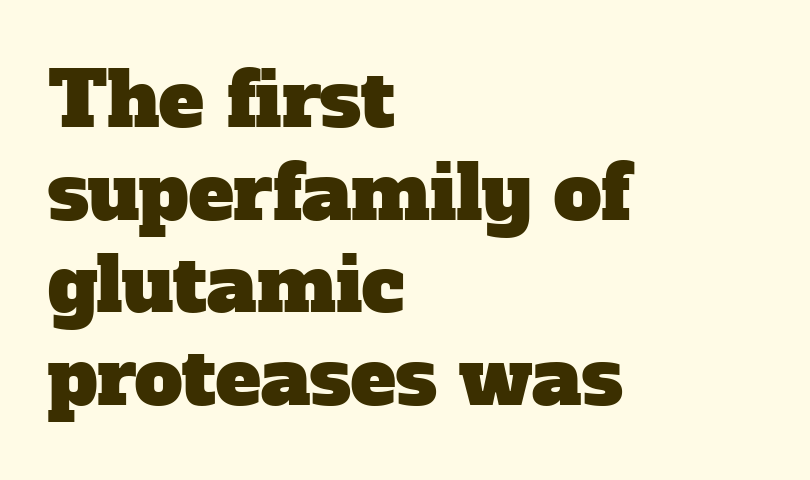
Is the letter spacing exaggerated? No — it looks like the ordinary default. Horizontal alignment here is leftward, the default for most running prose. In terms of letterform style, serifs are clearly present. Varying glyph widths throughout — classic text-font behaviour.
